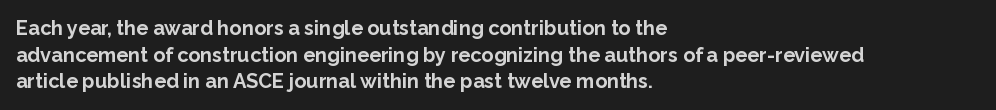
{"italic": "no", "bold": "yes", "underline": "no", "align": "left", "line_spacing": "normal", "line_spacing_ratio": 1.33, "letter_spacing": "normal", "letter_spacing_em": 0.0, "glyph_px": 20}
